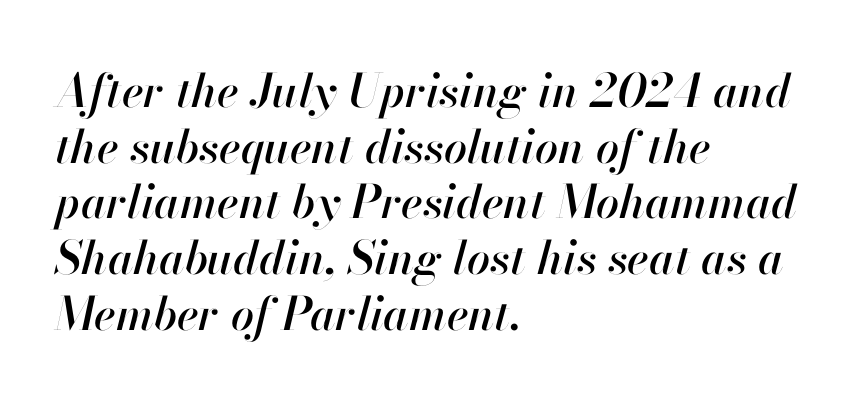
Each word holds together tightly as a unit, with standard inter-letter gaps. Note the varied advance widths — an 'i' is clearly narrower than an 'm'. Layout note: lines flush left. Lines of text with bare space underneath.
